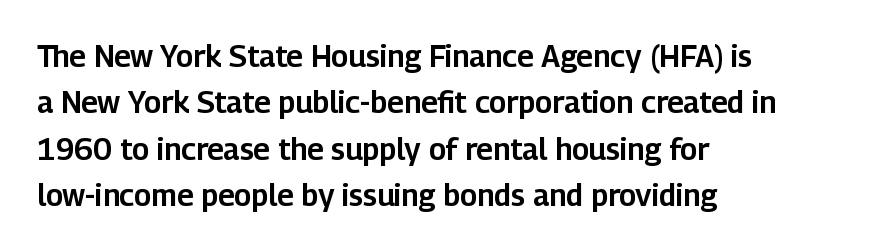
The words here are not underlined. The typography opts for an upright posture over an oblique one. What's the leading like? Ordinary, nothing unusual. A typesetter would call this proportional, since set widths differ per character.
